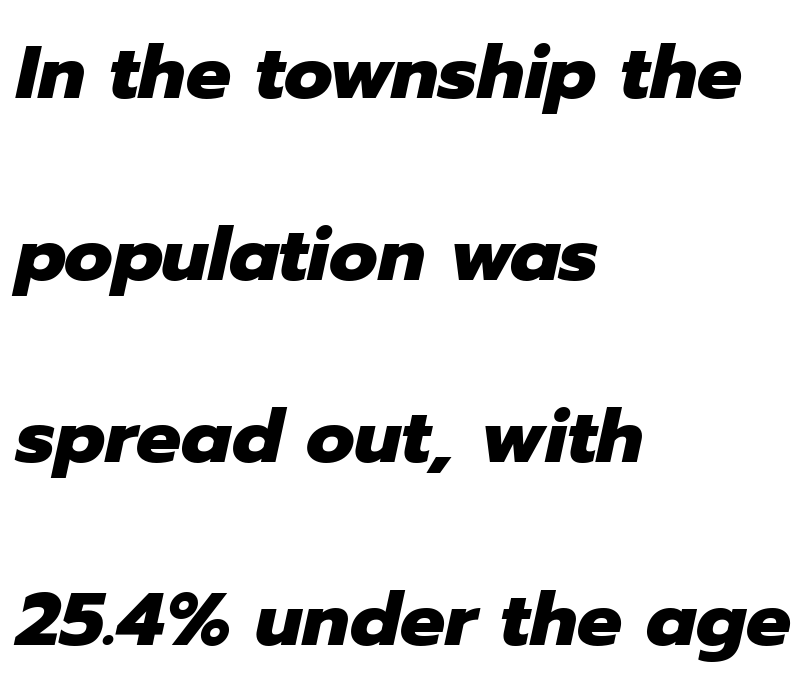
{"italic": "yes", "lean": "right", "slant_degrees": 12, "bold": "yes", "weight": "heavy", "width": "normal", "stroke_contrast": "low", "x_height": "medium", "monospaced": "no", "underline": "no", "align": "left", "line_spacing": "loose", "line_spacing_ratio": 2.43, "letter_spacing": "normal", "letter_spacing_em": 0.0, "glyph_px": 75}
